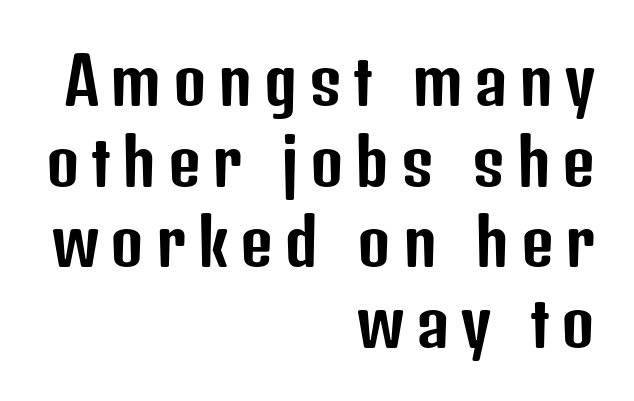
{"serif": "no", "italic": "no", "width": "condensed", "stroke_contrast": "low", "x_height": "medium", "monospaced": "no", "underline": "no", "align": "right", "line_spacing": "normal", "line_spacing_ratio": 1.26, "glyph_px": 64}
